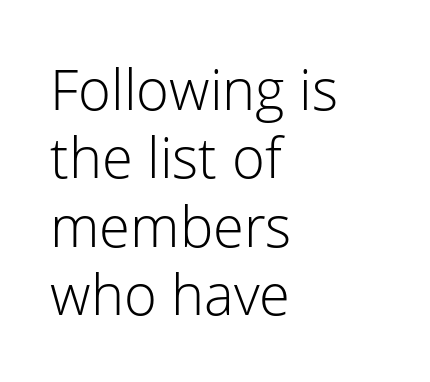
No italicization has been applied; the sample stays upright. These glyphs show unthickened strokes, regular width or finer. Caption: multi-line text, flush left, ragged right. Students, note that the glyphs here touch the page at normal intervals.
